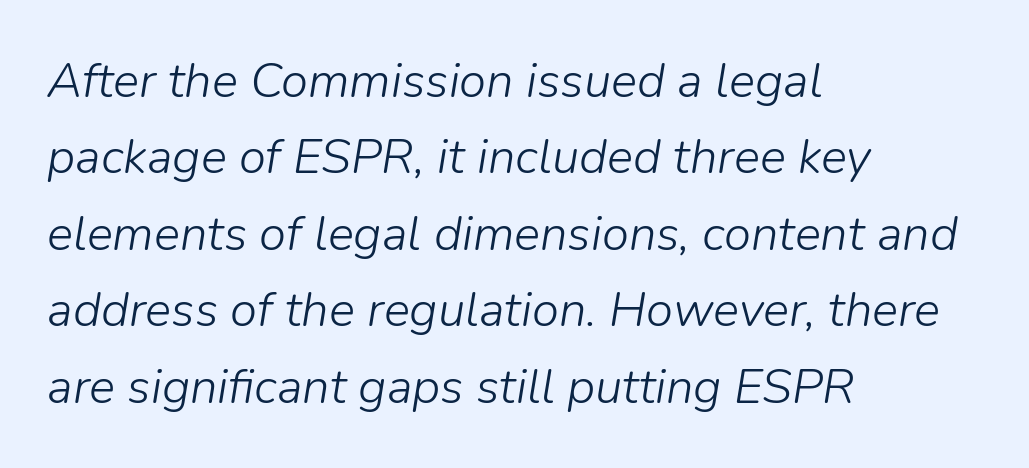
The image shows 49 px light type, italic (leaning right); set left-aligned, normal line spacing (1.56x), normal letter spacing, not underlined; low stroke contrast and a medium x-height.
